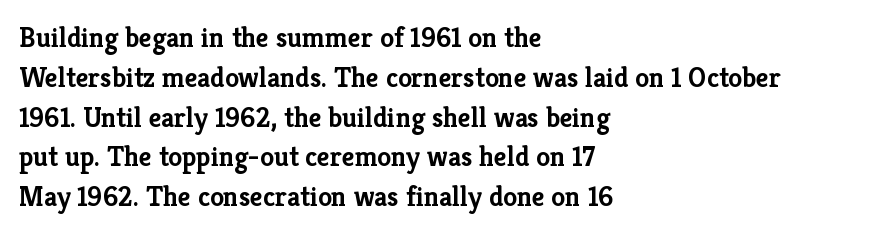
{"serif": "yes", "italic": "no", "bold": "yes", "weight": "semibold", "width": "normal", "stroke_contrast": "low", "x_height": "medium", "monospaced": "no", "underline": "no", "align": "left", "line_spacing": "normal", "line_spacing_ratio": 1.42, "letter_spacing": "normal", "letter_spacing_em": 0.0, "glyph_px": 28}
